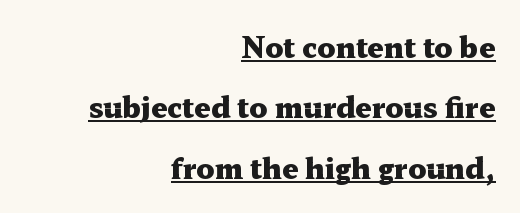
The image shows 28 px heavy, wide serif type, upright; set right-aligned, loose line spacing (2.16x), normal letter spacing, underlined; medium stroke contrast and a medium x-height.
